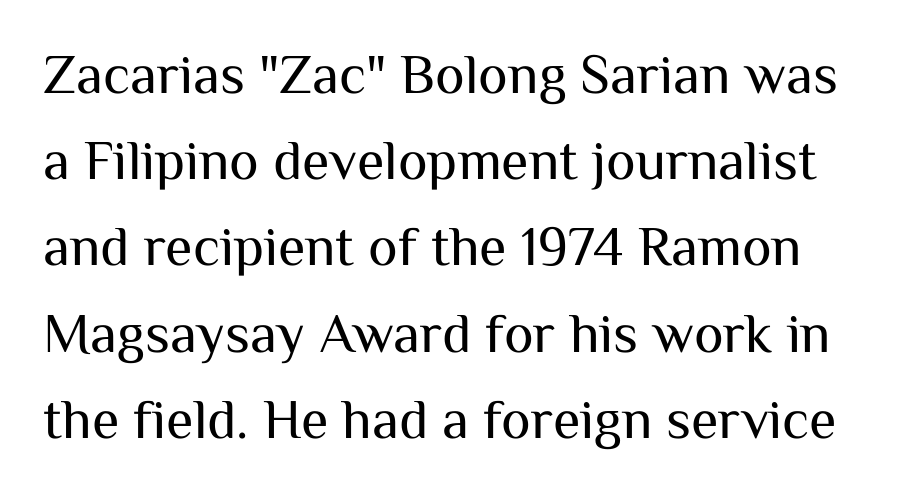
{"serif": "no", "italic": "no", "bold": "no", "weight": "regular", "width": "normal", "stroke_contrast": "medium", "x_height": "medium", "monospaced": "no", "underline": "no", "line_spacing": "normal", "line_spacing_ratio": 1.54, "letter_spacing": "normal", "letter_spacing_em": 0.0, "glyph_px": 56}
